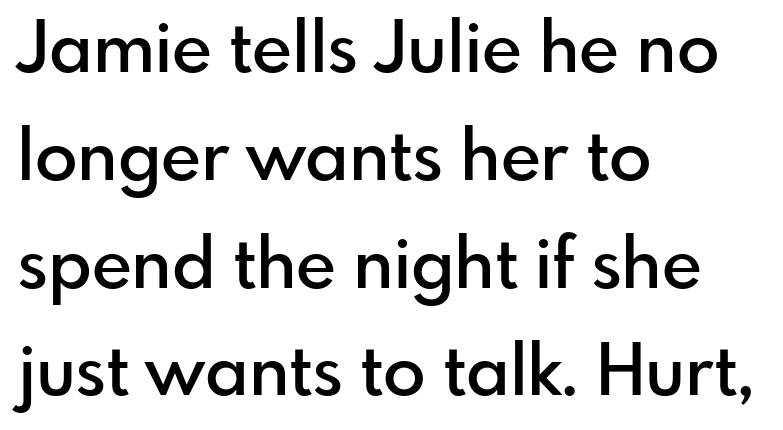
The image shows 70 px semibold sans-serif type, upright; set left-aligned, normal line spacing (1.54x), normal letter spacing, not underlined; low stroke contrast and a small x-height.
